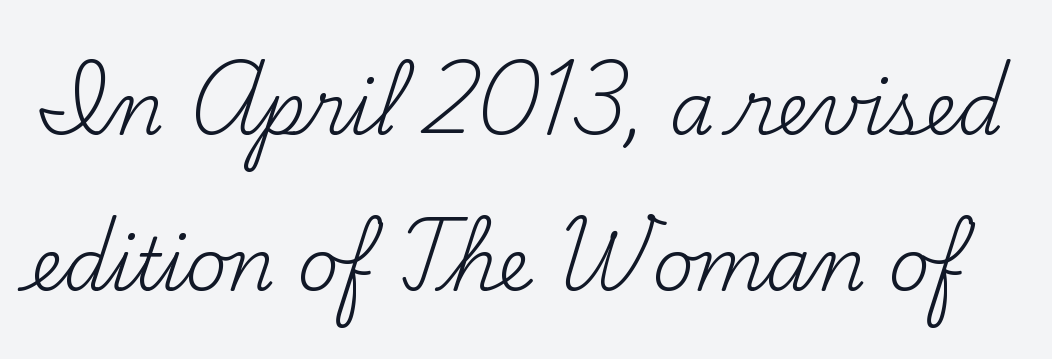
Caption: standard tracking, unaltered. Does the type have serifs? Yes, each stem ends in a small foot. Lines of text with bare space underneath. A great deal of white space separates one row of letters from the next.
